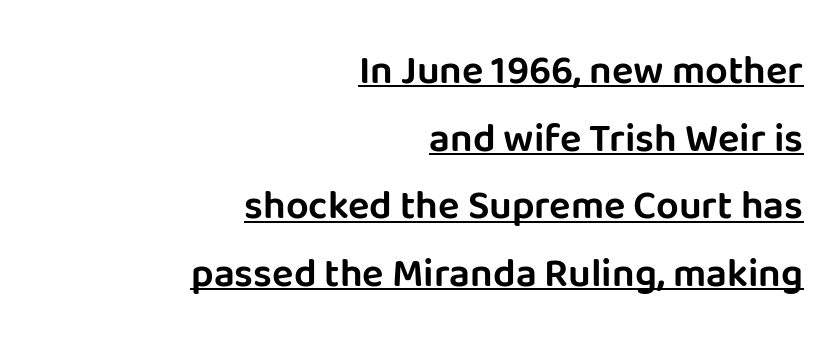
Q: Is the text italic (slanted)? A: No, it is upright.
Q: Is the typeface a serif or a sans-serif typeface? A: Sans-serif.
Q: Is the text underlined? A: Yes.
Q: How is the paragraph aligned? A: Right-aligned.
Q: Is the spacing between letters normal or unusually wide? A: Normal.
Q: Is the spacing between lines tight, normal or loose? A: Normal.
Q: Width (condensed, normal, or wide)? A: Normal.
Q: Stroke contrast? A: Low.
Q: x-height? A: Large.
Q: Monospaced? A: No.
